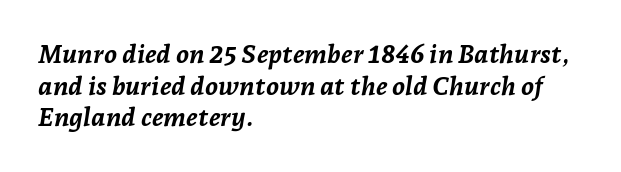
{"italic": "yes", "lean": "right", "slant_degrees": 7, "bold": "yes", "underline": "no", "align": "left", "line_spacing_ratio": 1.22, "letter_spacing": "normal", "letter_spacing_em": 0.0, "glyph_px": 26}
